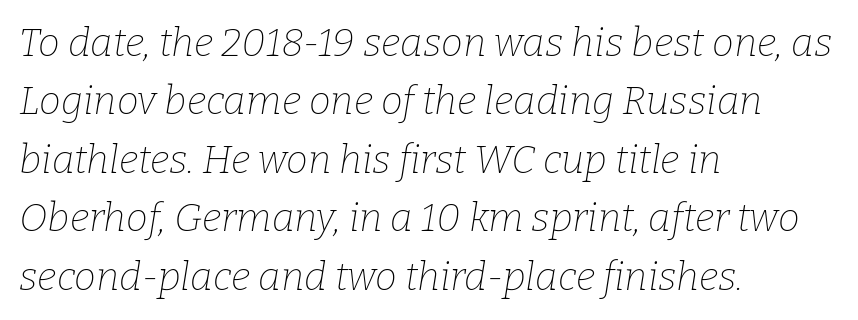
The block of text has a typical density, with ordinary space between rows. The specimen reads as italic at a glance. Students, note that the glyphs here touch the page at normal intervals. No chunkiness to these letters — they're not bold.
